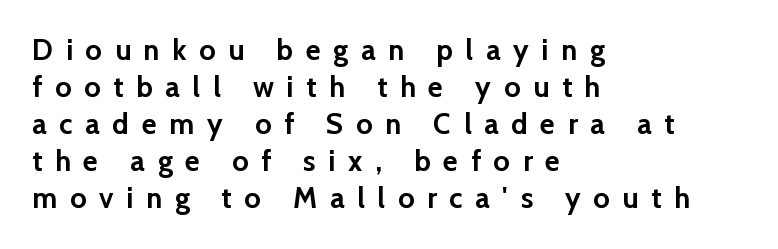
{"serif": "no", "italic": "no", "bold": "yes", "weight": "semibold", "width": "normal", "stroke_contrast": "low", "x_height": "medium", "monospaced": "no", "underline": "no", "align": "left", "line_spacing": "normal", "line_spacing_ratio": 1.28, "letter_spacing": "wide", "letter_spacing_em": 0.44, "glyph_px": 29}
